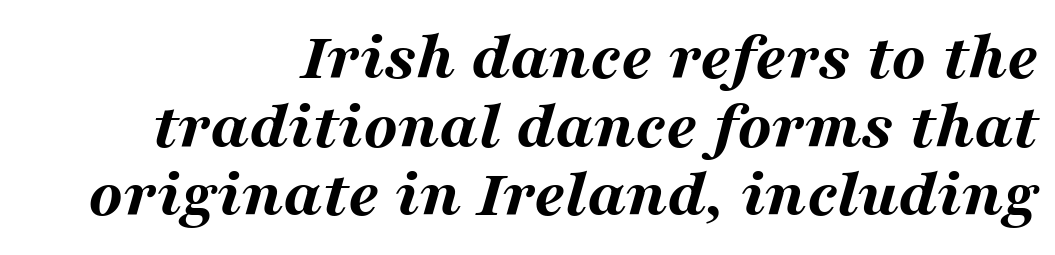
{"italic": "yes", "lean": "right", "slant_degrees": 16, "bold": "yes", "weight": "bold", "width": "wide", "stroke_contrast": "medium", "x_height": "medium", "monospaced": "no", "underline": "no", "align": "right", "line_spacing": "tight", "line_spacing_ratio": 0.98, "letter_spacing": "normal", "letter_spacing_em": 0.0, "glyph_px": 70}
